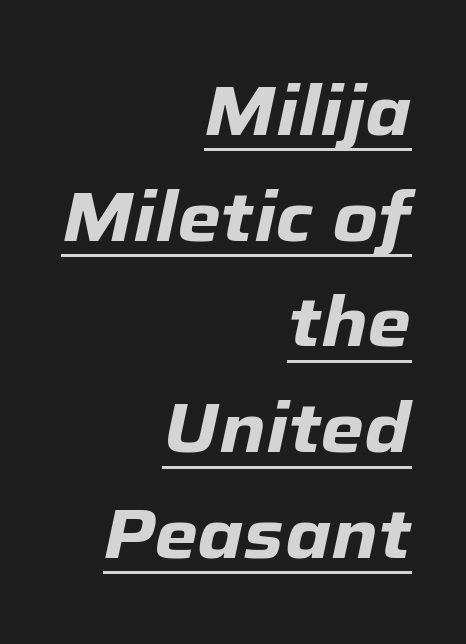
The image shows 70 px heavy type, italic (leaning right); set right-aligned, normal line spacing (1.51x), normal letter spacing, underlined; low stroke contrast and a medium x-height.
